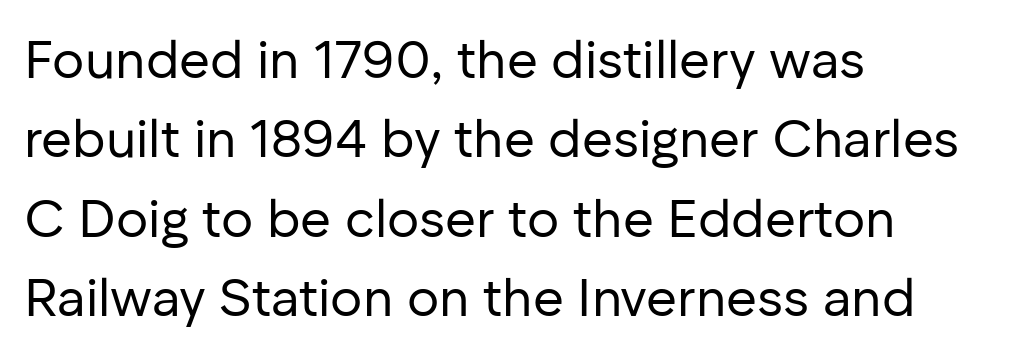
The image shows 53 px regular-weight sans-serif type, upright; set left-aligned, normal line spacing (1.5x), normal letter spacing, not underlined; low stroke contrast and a medium x-height.
